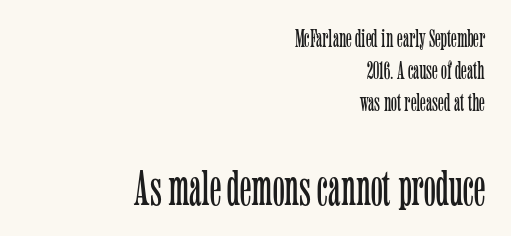
The image shows 50 px light, condensed serif type, upright; set right-aligned, normal line spacing (1.29x), normal letter spacing, not underlined; the second (bottom) block is 2.0x larger; low stroke contrast and a medium x-height.
